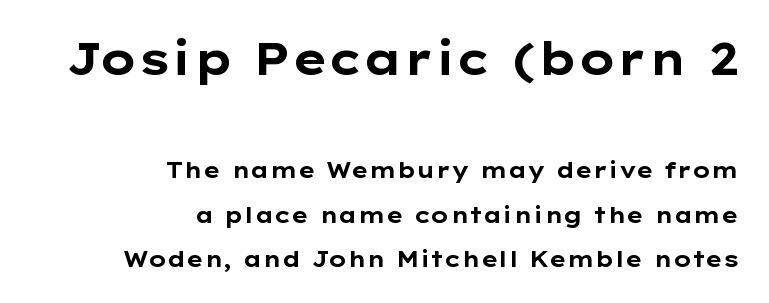
{"serif": "no", "italic": "no", "bold": "yes", "weight": "bold", "width": "wide", "stroke_contrast": "low", "x_height": "medium", "monospaced": "no", "underline": "no", "align": "right", "line_spacing": "loose", "line_spacing_ratio": 2.01, "letter_spacing": "normal", "letter_spacing_em": 0.0, "larger_block": "first", "size_ratio": 2.05, "glyph_px": 45}
